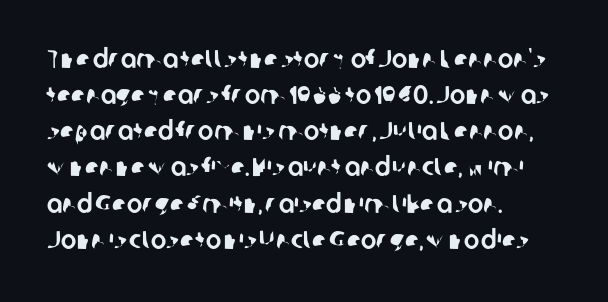
{"underline": "no", "align": "left", "line_spacing": "normal", "line_spacing_ratio": 1.39, "letter_spacing": "normal", "letter_spacing_em": 0.0, "glyph_px": 26}
